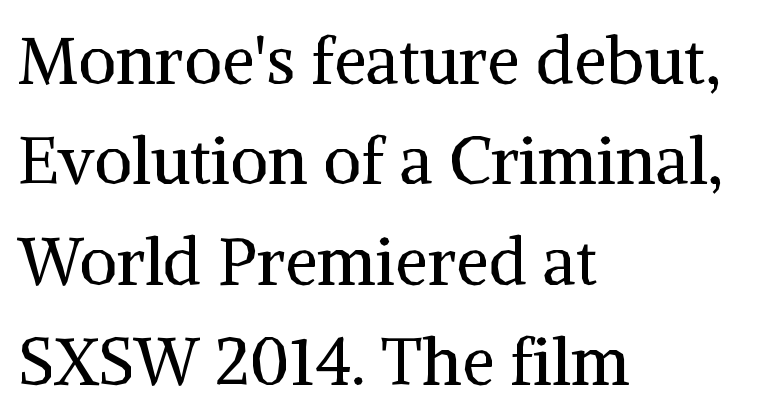
Q: Is the text bold? A: No.
Q: Is the text italic (slanted)? A: No, it is upright.
Q: Is the typeface a serif or a sans-serif typeface? A: Serif.
Q: Is the text underlined? A: No.
Q: How is the paragraph aligned? A: Left-aligned.
Q: Is the spacing between letters normal or unusually wide? A: Normal.
Q: Is the spacing between lines tight, normal or loose? A: Normal.
Q: Width (condensed, normal, or wide)? A: Normal.
Q: Stroke contrast? A: Medium.
Q: x-height? A: Medium.
Q: Monospaced? A: No.
